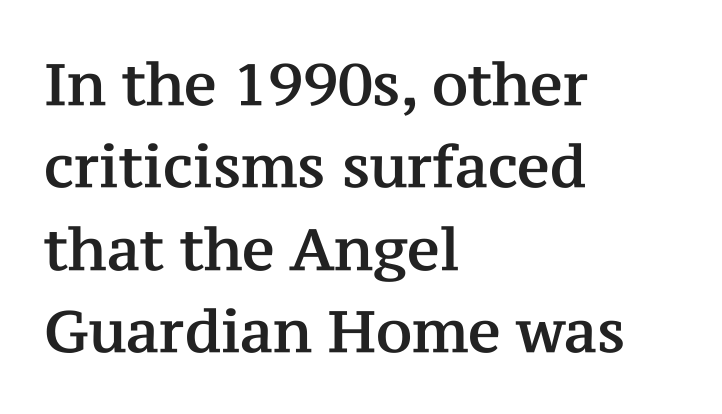
{"serif": "yes", "italic": "no", "width": "normal", "stroke_contrast": "medium", "x_height": "medium", "monospaced": "no", "underline": "no", "align": "left", "line_spacing": "normal", "line_spacing_ratio": 1.42, "letter_spacing": "normal", "letter_spacing_em": 0.0, "glyph_px": 58}
